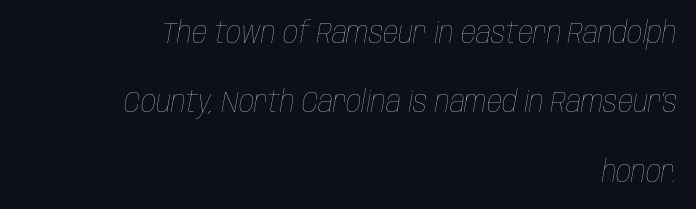
A typesetter would call this proportional, since set widths differ per character. Rule under the text: the space is simply empty. These lines were composed using italics. A typesetter would call this zero additional tracking. Visually the block forms a straight wall on the right and a jagged coastline on the left.
